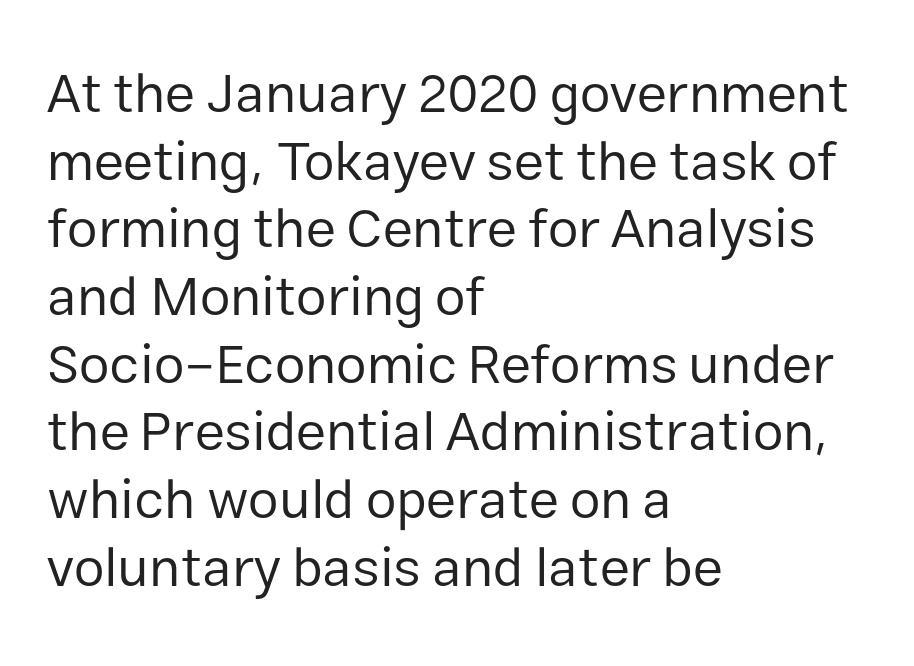
{"serif": "no", "italic": "no", "bold": "no", "weight": "regular", "width": "normal", "stroke_contrast": "low", "x_height": "medium", "monospaced": "no", "underline": "no", "align": "left", "line_spacing_ratio": 1.23, "letter_spacing": "normal", "letter_spacing_em": 0.0, "glyph_px": 55}
